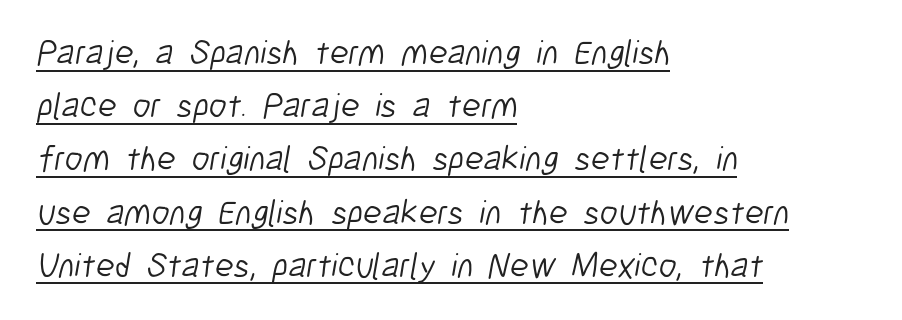
{"serif": "no", "bold": "no", "weight": "light", "width": "condensed", "stroke_contrast": "low", "x_height": "medium", "monospaced": "no", "underline": "yes", "align": "left", "line_spacing": "normal", "line_spacing_ratio": 1.52, "letter_spacing": "normal", "letter_spacing_em": 0.0, "glyph_px": 35}
